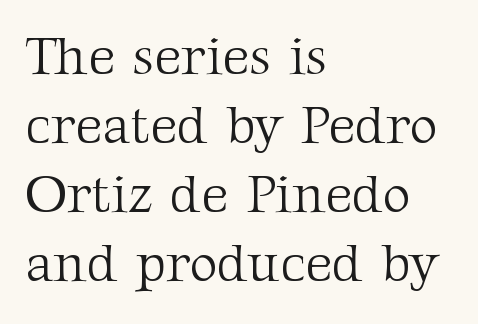
{"serif": "yes", "italic": "no", "bold": "no", "weight": "light", "width": "normal", "stroke_contrast": "medium", "x_height": "medium", "monospaced": "no", "underline": "no", "align": "left", "line_spacing": "normal", "line_spacing_ratio": 1.28, "letter_spacing": "normal", "letter_spacing_em": 0.0, "glyph_px": 54}
